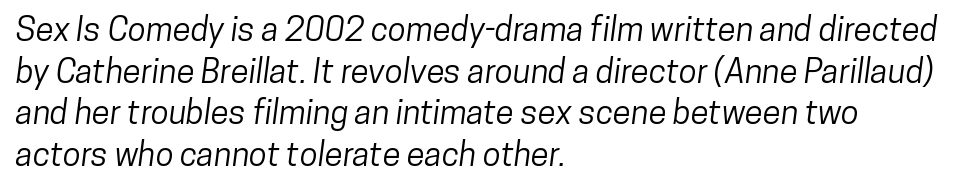
Vertically, the passage feels balanced, rows spaced as you'd expect. The string is rendered with underlining switched off. I'd call this a sans setting — the letters go barefoot. These lines keep a tight, regular rhythm from letter to letter.
